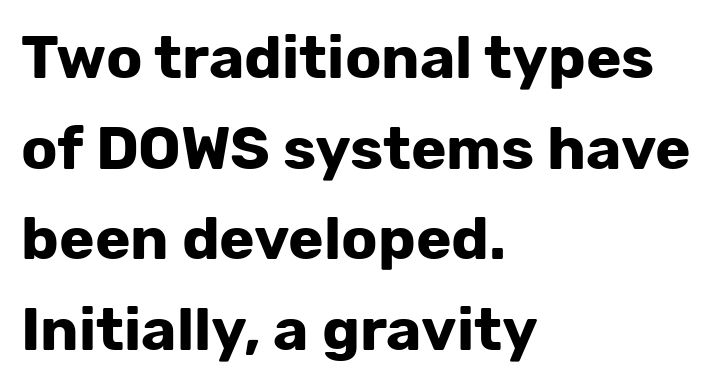
These lines keep a tight, regular rhythm from letter to letter. Notice how the passage keeps a crisp vertical edge on the left only. This sample uses a sans-serif face. Anything drawn beneath the words? Only blank space.
